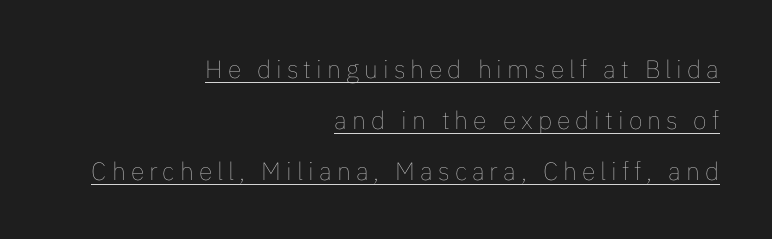
The words here are underlined. Ordinary non-slanted type is in use. Caption: face not bold, strokes unweighted. Layout note: lines flush right. In terms of leading, this rendering errs on the spacious side.
